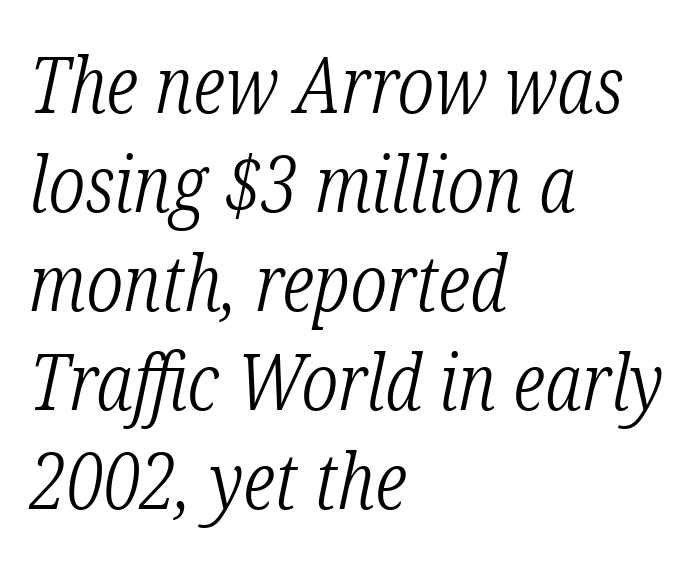
This sample uses an oblique cut, with every glyph tilted off the vertical. A classic flush-left, rag-right setting is used for this passage. Is there much room between lines? A standard amount, neither cramped nor airy. Looks like regular typesetting: each glyph gets only the width it needs. No extra tracking has been applied to these lines. Serifs: yes, visible at the terminals of the letterforms.
